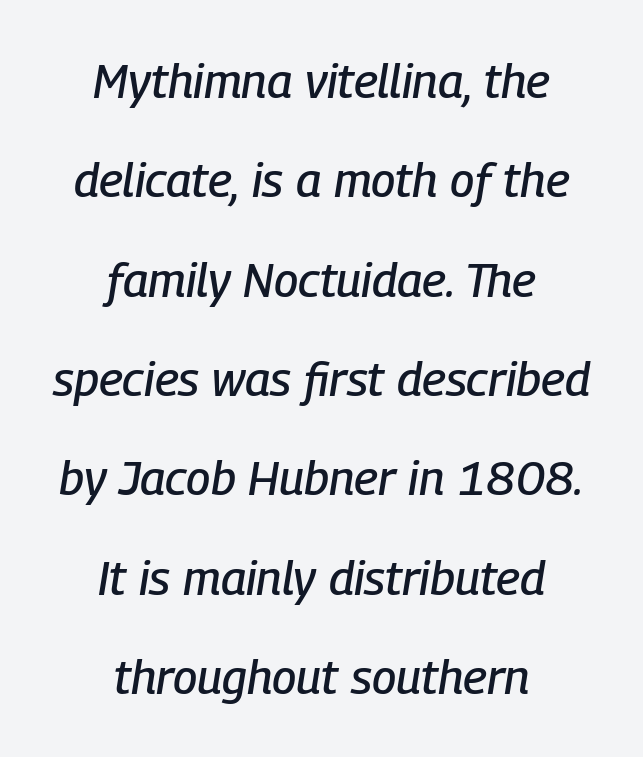
{"italic": "yes", "lean": "right", "slant_degrees": 9, "width": "condensed", "stroke_contrast": "low", "x_height": "medium", "monospaced": "no", "underline": "no", "align": "center", "line_spacing": "loose", "line_spacing_ratio": 2.07, "letter_spacing": "normal", "letter_spacing_em": 0.0, "glyph_px": 48}
